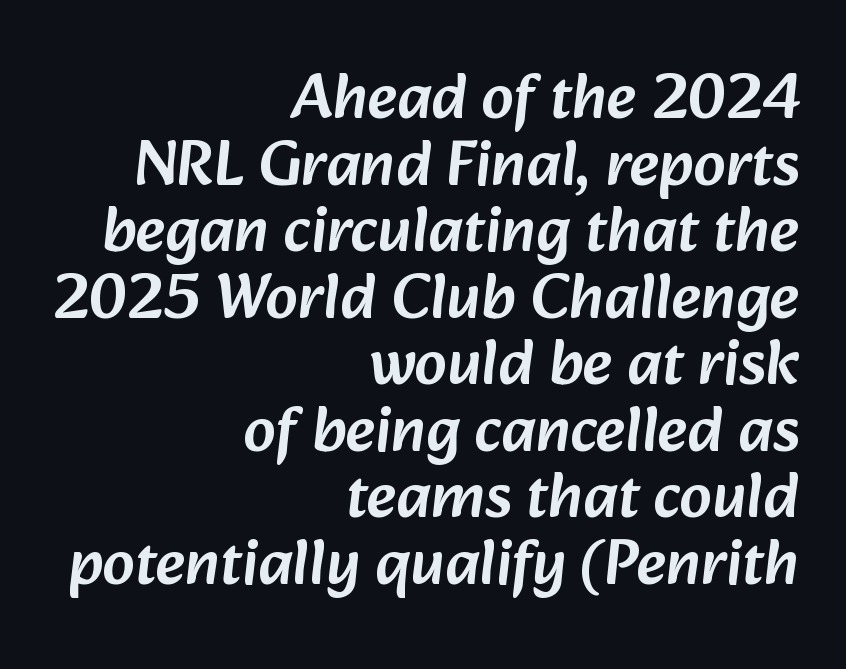
{"serif": "no", "width": "normal", "stroke_contrast": "low", "x_height": "medium", "monospaced": "no", "underline": "no", "align": "right", "line_spacing": "tight", "line_spacing_ratio": 1.04, "letter_spacing": "normal", "letter_spacing_em": 0.0, "glyph_px": 64}
